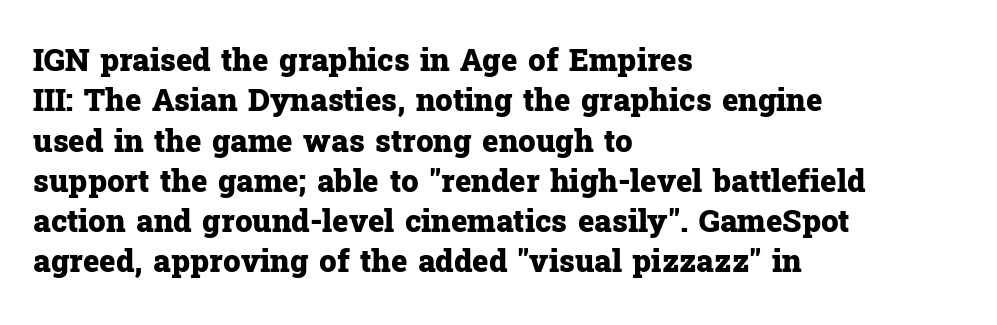
Q: Is the text bold? A: Yes.
Q: Is the text italic (slanted)? A: No, it is upright.
Q: Is the typeface a serif or a sans-serif typeface? A: Serif.
Q: Is the text underlined? A: No.
Q: How is the paragraph aligned? A: Left-aligned.
Q: Is the spacing between letters normal or unusually wide? A: Normal.
Q: Is the spacing between lines tight, normal or loose? A: Normal.
Q: Width (condensed, normal, or wide)? A: Normal.
Q: Stroke contrast? A: Low.
Q: x-height? A: Medium.
Q: Monospaced? A: No.
